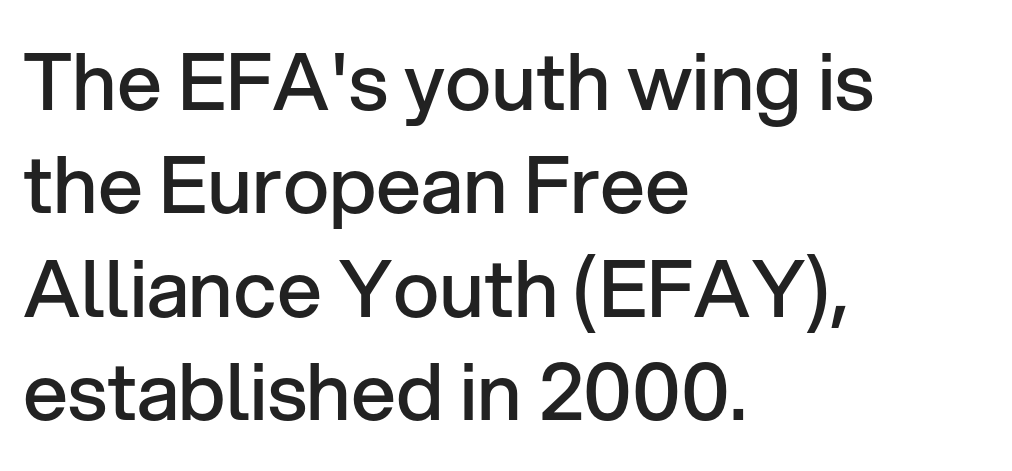
The image shows 79 px semibold sans-serif type, upright; set left-aligned, normal line spacing (1.31x), normal letter spacing, not underlined; low stroke contrast and a medium x-height.
